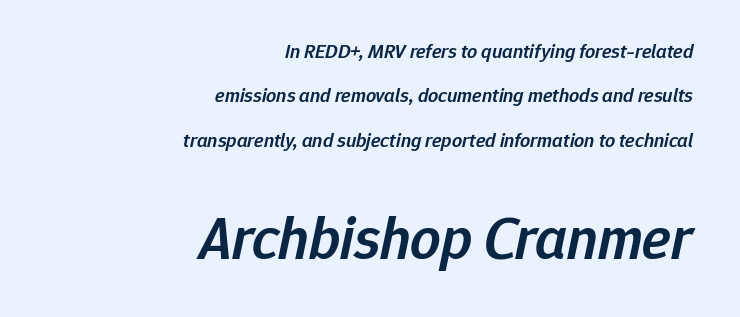
Caption: standard tracking, unaltered. Reading down the column, the eye jumps a long way to each next line. The characters look somewhat weighty, a semibold short of true bold. Casual observation: everything's shoved over to the right. Yep, that's italic — everything's leaning. Glance below the letters and you will spot only blank space.
